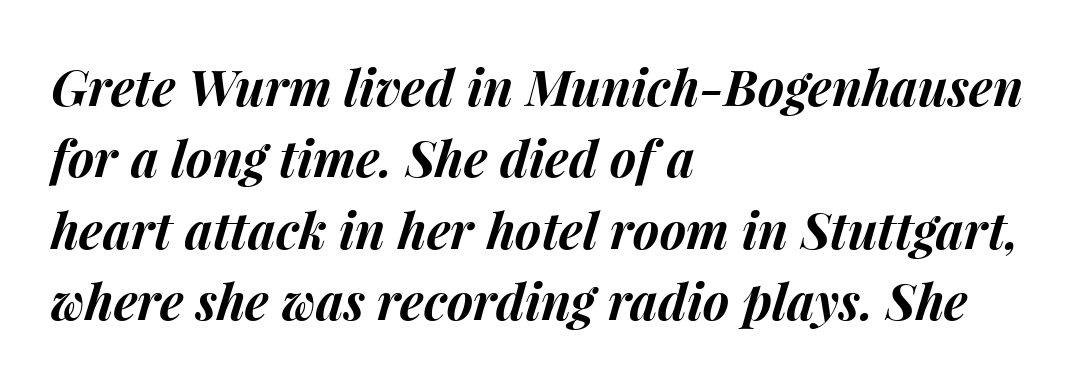
I'd describe the lettering as bold — thick and assertive. Teacher's note: observe the even left margin — that is flush-left alignment. Would a proofreader flag this as italicized? Yes. There is no visible air inserted between adjacent glyphs. This rendering features lettering with no underline.
